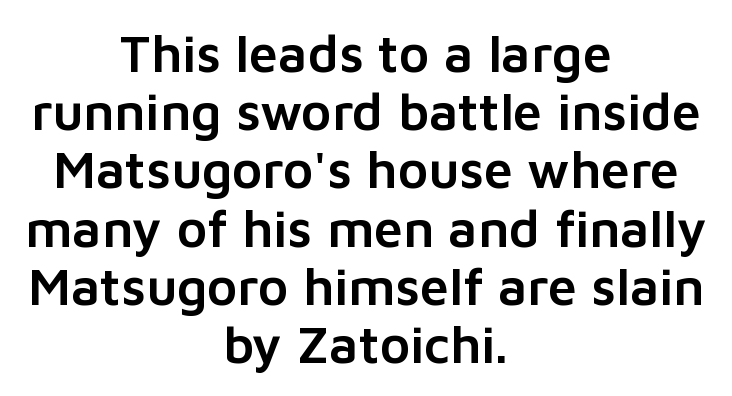
{"serif": "no", "italic": "no", "width": "normal", "stroke_contrast": "low", "x_height": "medium", "monospaced": "no", "underline": "no", "align": "center", "line_spacing": "tight", "line_spacing_ratio": 1.12, "letter_spacing": "normal", "letter_spacing_em": 0.0, "glyph_px": 52}
